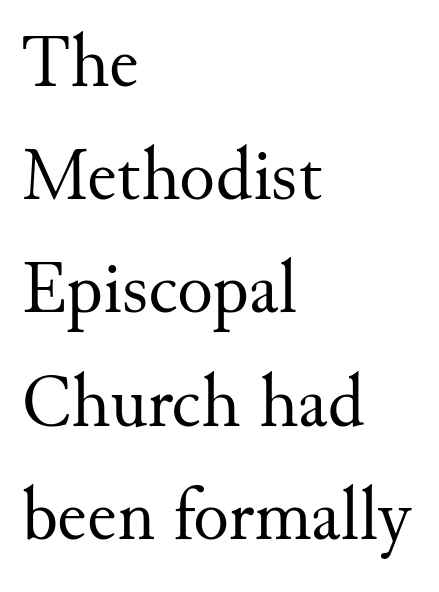
Q: Is the text bold? A: No.
Q: Is the text italic (slanted)? A: No, it is upright.
Q: Is the typeface a serif or a sans-serif typeface? A: Serif.
Q: Is the text underlined? A: No.
Q: How is the paragraph aligned? A: Left-aligned.
Q: Is the spacing between letters normal or unusually wide? A: Normal.
Q: Is the spacing between lines tight, normal or loose? A: Normal.
Q: Width (condensed, normal, or wide)? A: Normal.
Q: Stroke contrast? A: Medium.
Q: x-height? A: Small.
Q: Monospaced? A: No.
